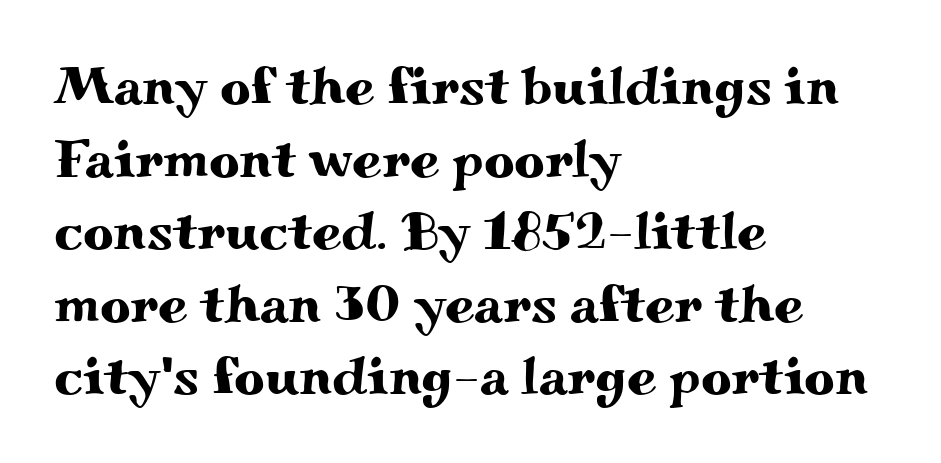
{"serif": "yes", "italic": "no", "width": "wide", "stroke_contrast": "medium", "x_height": "small", "monospaced": "no", "underline": "no", "align": "left", "line_spacing": "normal", "line_spacing_ratio": 1.37, "letter_spacing": "normal", "letter_spacing_em": 0.0, "glyph_px": 53}
